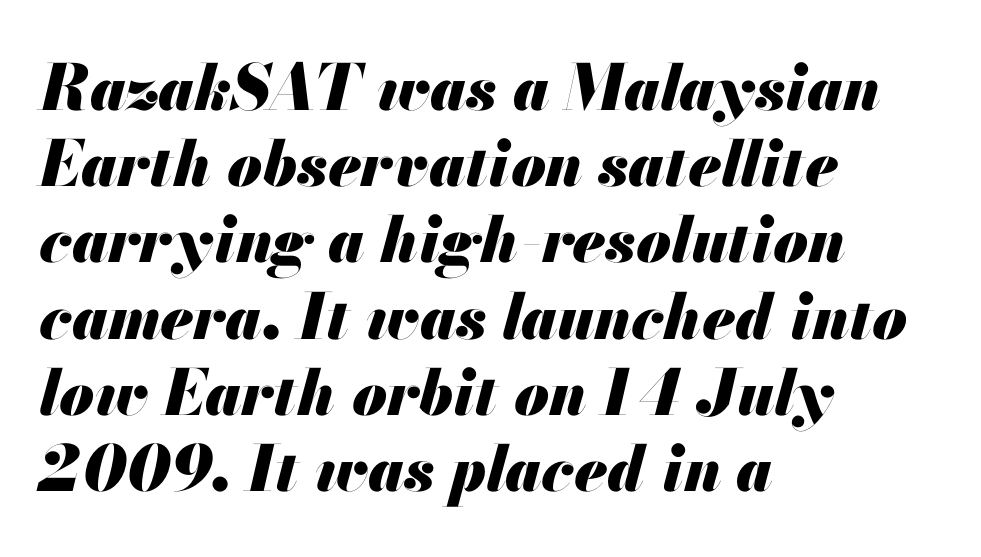
{"italic": "yes", "lean": "right", "slant_degrees": 13, "bold": "yes", "weight": "heavy", "width": "normal", "stroke_contrast": "medium", "x_height": "small", "monospaced": "no", "underline": "no", "align": "left", "line_spacing_ratio": 1.21, "letter_spacing": "normal", "letter_spacing_em": 0.0, "glyph_px": 63}
